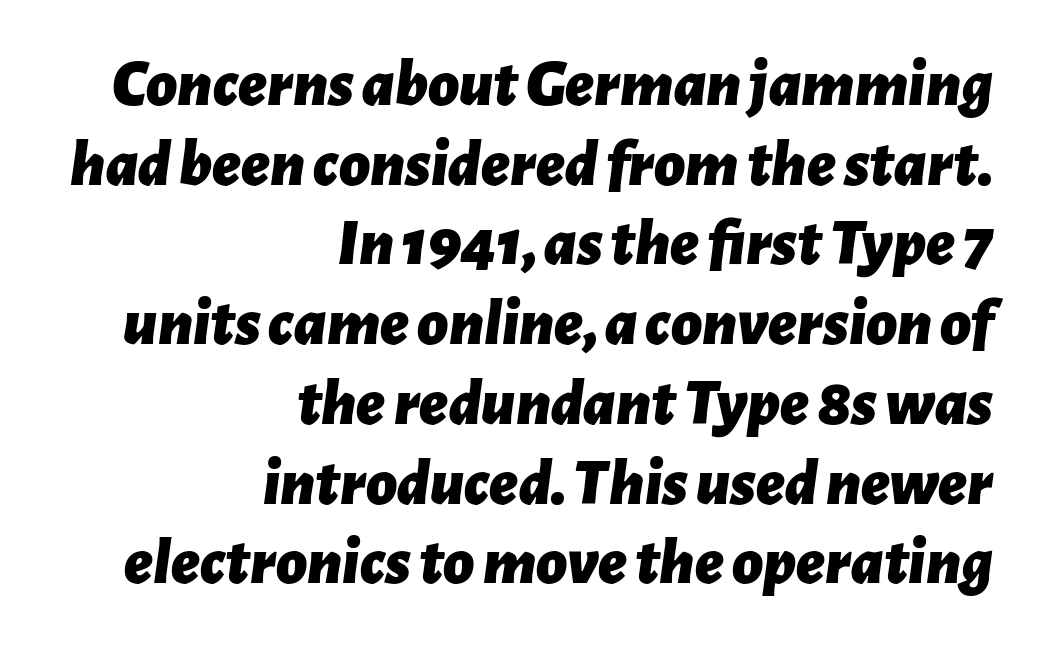
The image shows 67 px bold type, italic (leaning right); set right-aligned, line spacing 1.19x, normal letter spacing, not underlined; low stroke contrast and a medium x-height.
